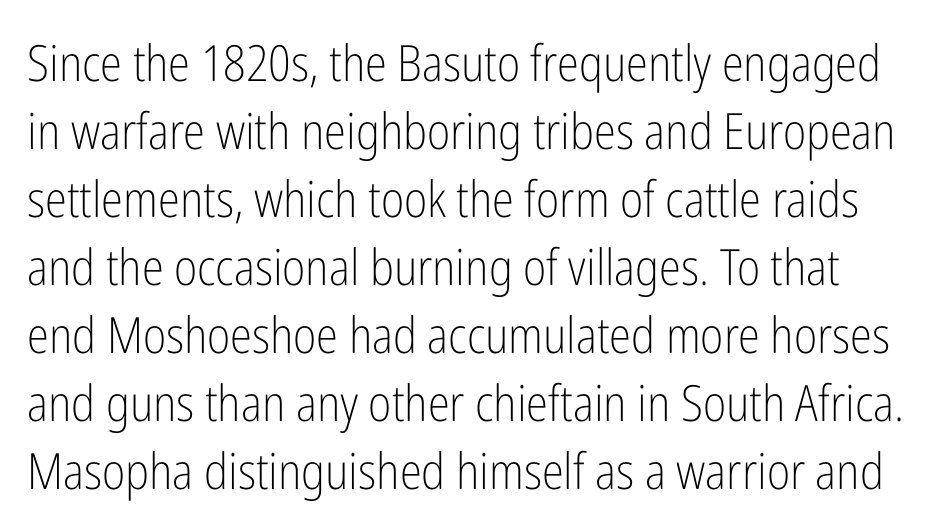
The image shows 50 px light, condensed sans-serif type, upright; set normal line spacing (1.36x), normal letter spacing, not underlined; low stroke contrast and a medium x-height.
